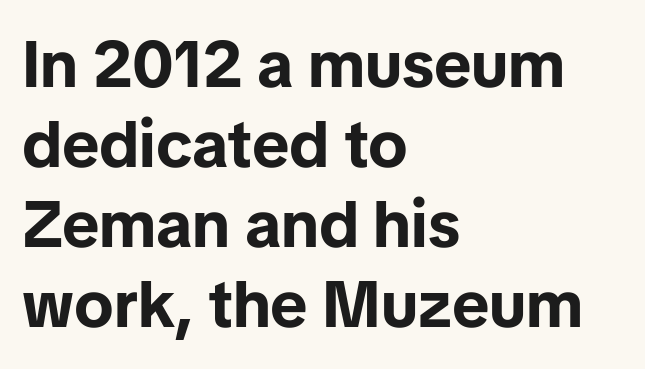
Q: Is the text bold? A: Yes.
Q: Is the text italic (slanted)? A: No, it is upright.
Q: Is the typeface a serif or a sans-serif typeface? A: Sans-serif.
Q: Is the text underlined? A: No.
Q: How is the paragraph aligned? A: Left-aligned.
Q: Is the spacing between letters normal or unusually wide? A: Normal.
Q: Width (condensed, normal, or wide)? A: Normal.
Q: Stroke contrast? A: Low.
Q: x-height? A: Medium.
Q: Monospaced? A: No.
